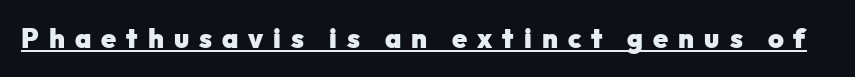
The image shows 27 px bold type, upright; set unusually wide letter spacing (+0.37 em), underlined.
